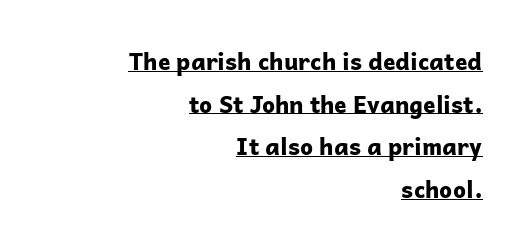
Q: Is the text bold? A: Yes.
Q: Is the text italic (slanted)? A: No, it is upright.
Q: Is the text underlined? A: Yes.
Q: How is the paragraph aligned? A: Right-aligned.
Q: Is the spacing between letters normal or unusually wide? A: Normal.
